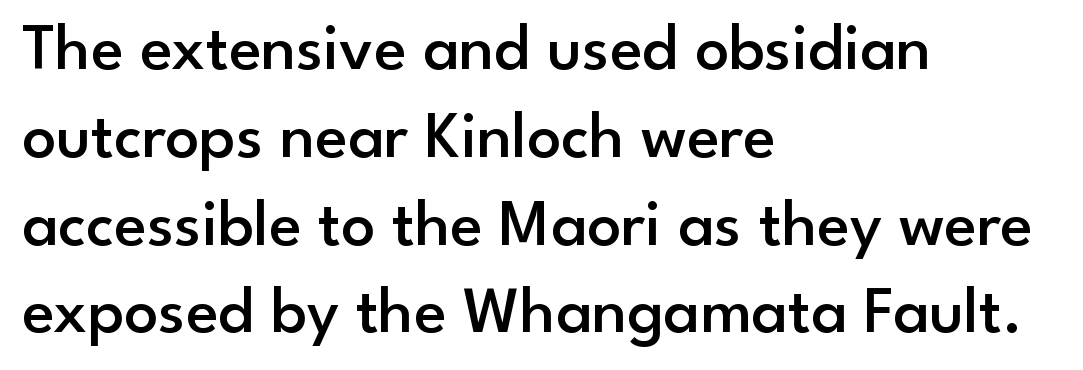
Q: Is the text bold? A: Semi-bold.
Q: Is the text italic (slanted)? A: No, it is upright.
Q: Is the typeface a serif or a sans-serif typeface? A: Sans-serif.
Q: Is the text underlined? A: No.
Q: How is the paragraph aligned? A: Left-aligned.
Q: Is the spacing between letters normal or unusually wide? A: Normal.
Q: Is the spacing between lines tight, normal or loose? A: Normal.
Q: Width (condensed, normal, or wide)? A: Normal.
Q: Stroke contrast? A: Low.
Q: x-height? A: Small.
Q: Monospaced? A: No.
